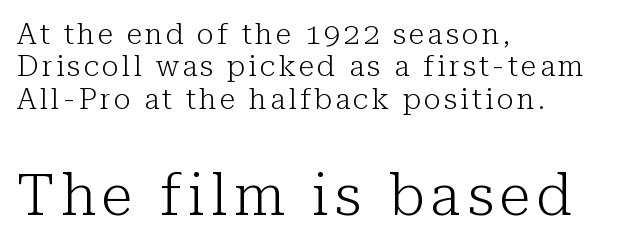
You could not count columns in this text — the font is proportionally spaced. Is the block centered? No — it sits flush against the left margin. The passage shown is typeset with a serif family. The lines are packed closely together with very little leading. You can tell it's not italic because the verticals are truly vertical. Character size in the trailing block exceeds that of the leading block.
